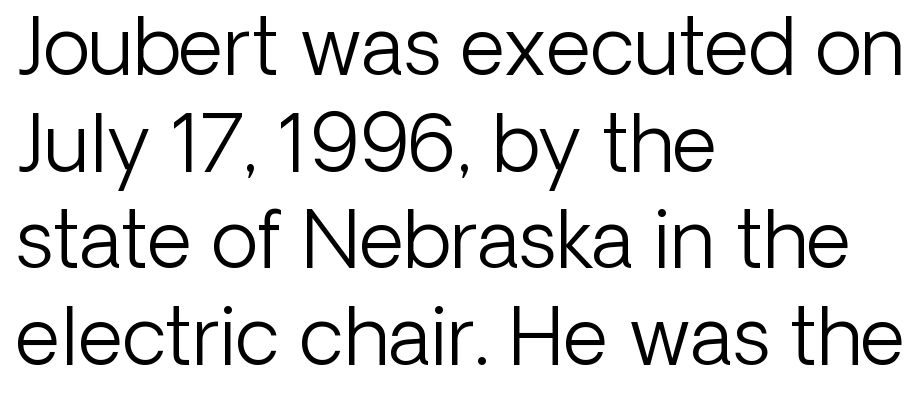
The letters advance in unequal steps, a hallmark of proportional type. The font's upright variant was chosen for this text. Letter spacing: default. The typesetting does not lean heavy: it is not bold. Compared with a centered layout, this one pins lines to the left instead.
